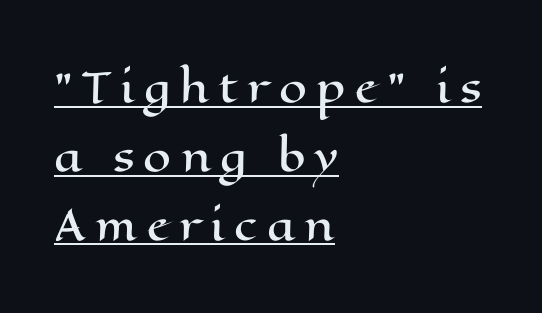
Q: Is the text italic (slanted)? A: No, it is upright.
Q: Is the text underlined? A: Yes.
Q: How is the paragraph aligned? A: Left-aligned.
Q: Is the spacing between letters normal or unusually wide? A: Unusually wide.
Q: Width (condensed, normal, or wide)? A: Wide.
Q: Stroke contrast? A: High.
Q: x-height? A: Medium.
Q: Monospaced? A: No.
